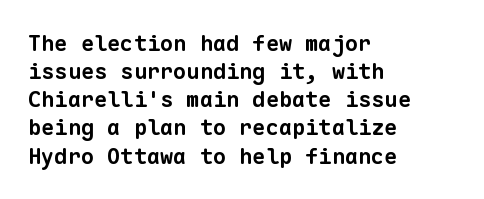
The image shows 22 px bold type; set left-aligned, normal line spacing (1.28x), normal letter spacing, not underlined.
